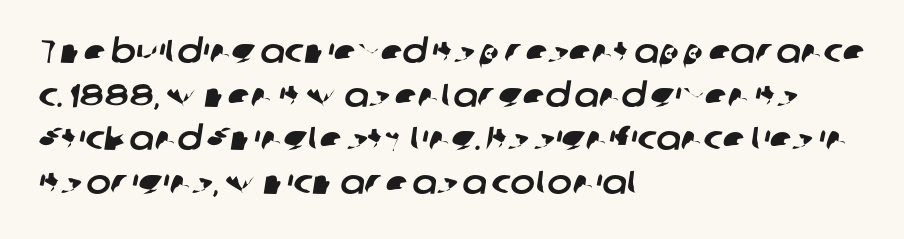
The type family on display is of the sans-serif kind. Spacing between characters is what you'd get straight out of the box. Lines of text with bare space underneath. Casual observation: everything's shoved over to the left. Do the characters align in a grid? No, the font is proportional.
